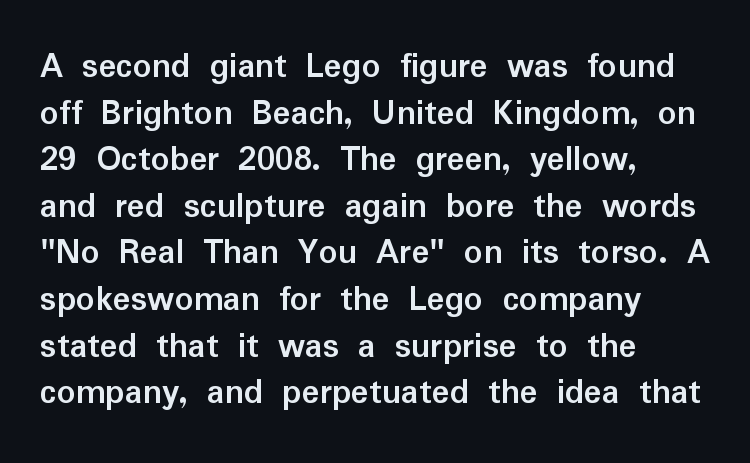
{"serif": "no", "italic": "no", "bold": "yes", "weight": "semibold", "width": "normal", "stroke_contrast": "low", "x_height": "medium", "monospaced": "no", "underline": "no", "align": "left", "line_spacing": "normal", "line_spacing_ratio": 1.26, "letter_spacing": "normal", "letter_spacing_em": 0.0, "glyph_px": 37}
